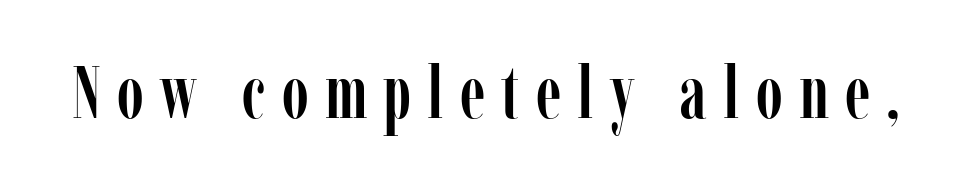
{"serif": "yes", "italic": "no", "width": "condensed", "stroke_contrast": "low", "x_height": "medium", "monospaced": "no", "underline": "no", "letter_spacing": "wide", "letter_spacing_em": 0.22, "glyph_px": 74}
